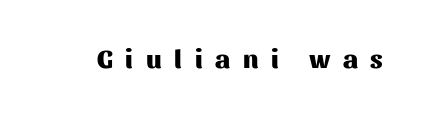
Q: Is the text bold? A: Yes.
Q: Is the text italic (slanted)? A: No, it is upright.
Q: Is the text underlined? A: No.
Q: Is the spacing between letters normal or unusually wide? A: Unusually wide.
